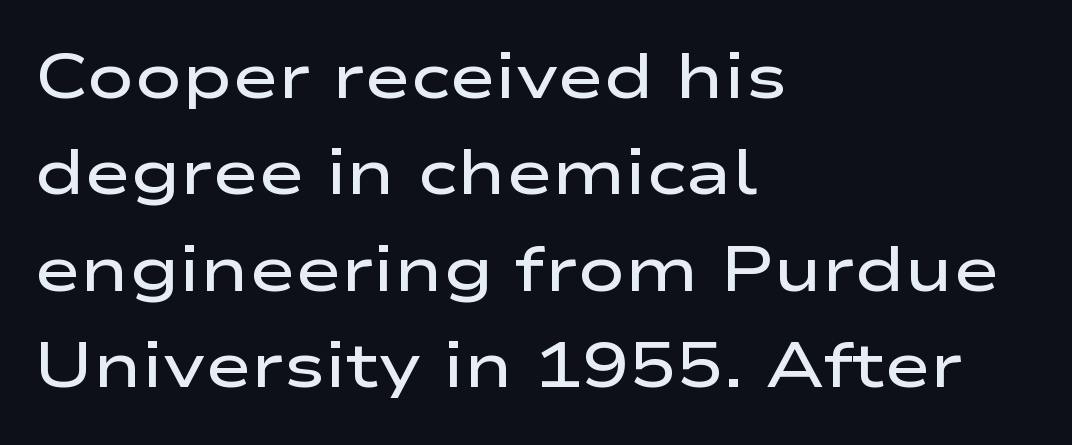
Q: Is the text bold? A: Semi-bold.
Q: Is the text italic (slanted)? A: No, it is upright.
Q: Is the typeface a serif or a sans-serif typeface? A: Sans-serif.
Q: Is the text underlined? A: No.
Q: How is the paragraph aligned? A: Left-aligned.
Q: Is the spacing between letters normal or unusually wide? A: Normal.
Q: Is the spacing between lines tight, normal or loose? A: Normal.
Q: Width (condensed, normal, or wide)? A: Wide.
Q: Stroke contrast? A: Low.
Q: x-height? A: Medium.
Q: Monospaced? A: No.
